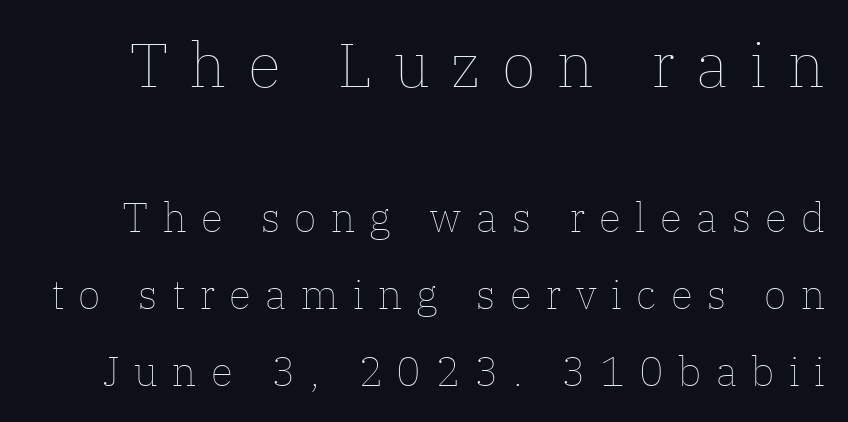
Varying glyph widths throughout — classic text-font behaviour. Note: larger setting up top, smaller setting below. Unbolded letterforms with no extra heft. Vertical strokes here are truly vertical.
